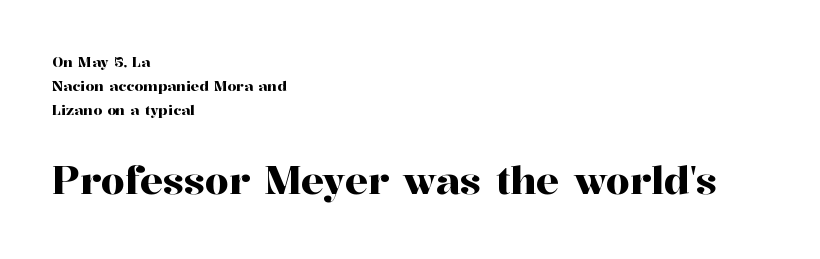
{"serif": "yes", "italic": "no", "width": "normal", "stroke_contrast": "high", "x_height": "medium", "monospaced": "no", "underline": "no", "align": "left", "line_spacing_ratio": 1.71, "letter_spacing": "normal", "letter_spacing_em": 0.0, "larger_block": "second", "size_ratio": 2.71, "glyph_px": 38}
